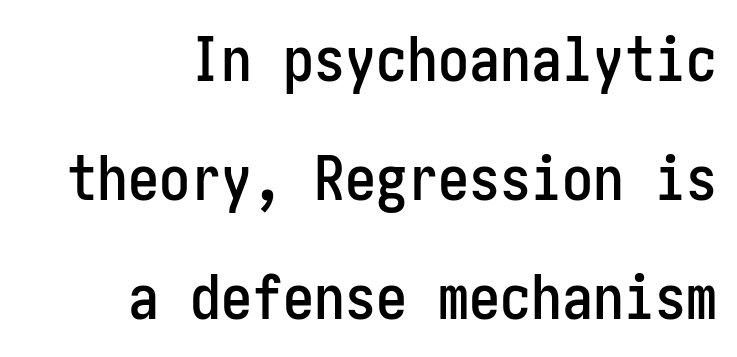
{"serif": "no", "italic": "no", "width": "condensed", "stroke_contrast": "low", "x_height": "medium", "underline": "no", "align": "right", "line_spacing": "loose", "line_spacing_ratio": 1.92, "letter_spacing": "normal", "letter_spacing_em": 0.0, "glyph_px": 62}
